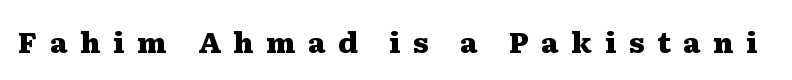
The image shows 29 px heavy, wide serif type, upright; set unusually wide letter spacing (+0.44 em), not underlined; medium stroke contrast and a medium x-height.
